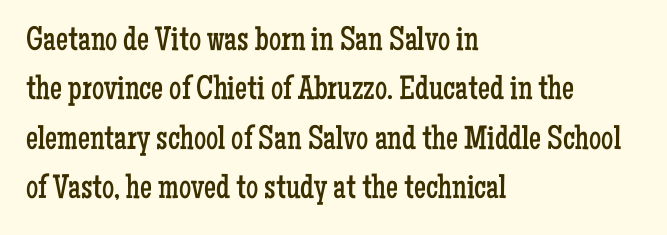
The image shows 34 px regular-weight, condensed serif type, upright; set left-aligned, normal line spacing (1.45x), normal letter spacing, not underlined; low stroke contrast and a medium x-height.
